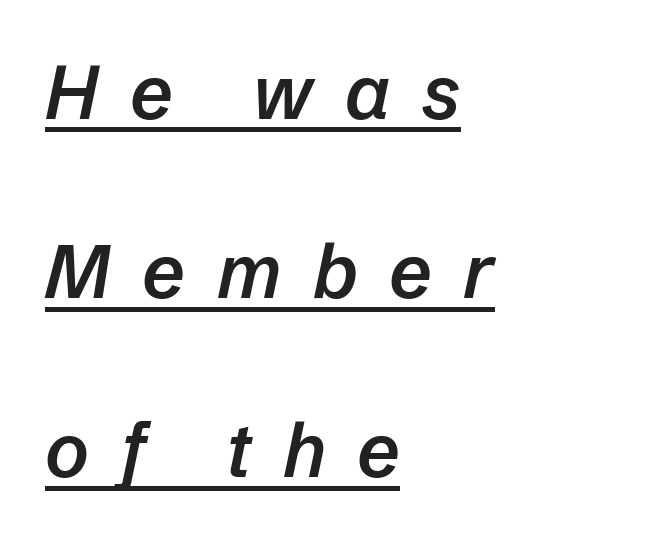
Q: Is the text bold? A: Semi-bold.
Q: Is the text italic (slanted)? A: Yes, it leans right by about 12 degrees.
Q: Is the text underlined? A: Yes.
Q: How is the paragraph aligned? A: Left-aligned.
Q: Is the spacing between letters normal or unusually wide? A: Unusually wide.
Q: Is the spacing between lines tight, normal or loose? A: Loose.
Q: Width (condensed, normal, or wide)? A: Normal.
Q: Stroke contrast? A: Low.
Q: x-height? A: Medium.
Q: Monospaced? A: No.
